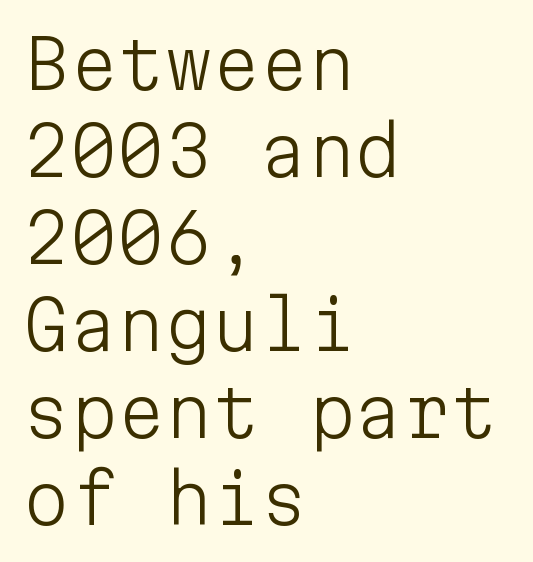
The image shows 68 px light sans-serif type, upright, monospaced; set left-aligned, normal line spacing (1.28x), normal letter spacing, not underlined; low stroke contrast and a medium x-height.
